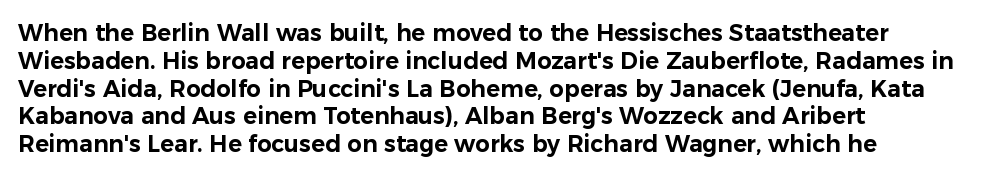
{"italic": "no", "underline": "no", "align": "left", "line_spacing_ratio": 1.21, "letter_spacing": "normal", "letter_spacing_em": 0.0, "glyph_px": 23}
